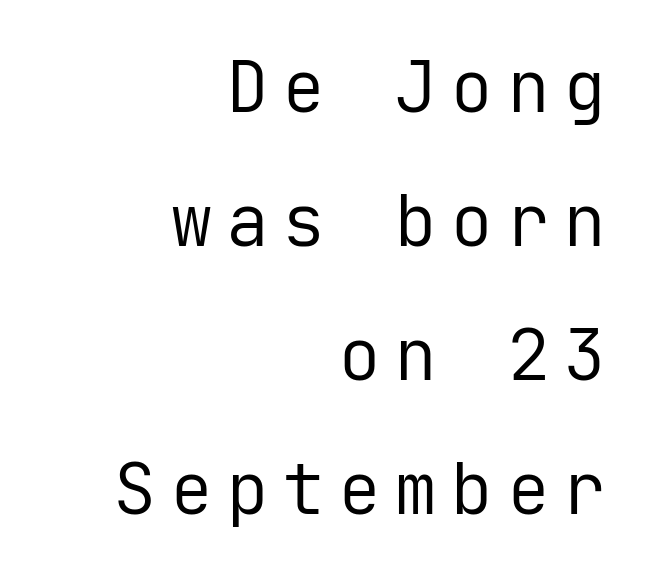
A bare baseline throughout the passage. Summary of weight: not heavy and not bold. Typeset ragged left — the right edge is the straight one. A typesetter would call this monospace, since all characters share one set width. This sample uses an upright cut, with every glyph sitting square on the baseline. This rendering employs a face without finishing strokes, i.e., a sans-serif.
